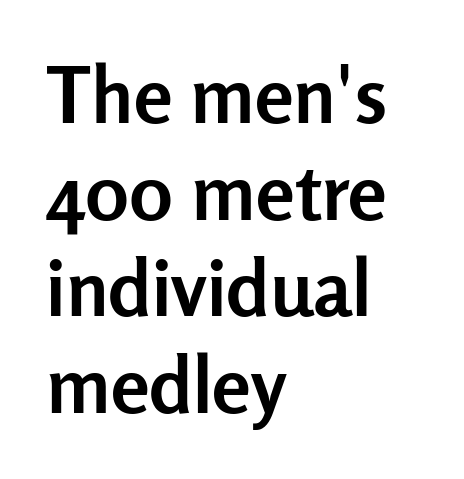
Line beginnings align vertically; line endings do not. The lettering stays uniformly vertical, giving the passage a roman look. This is heavy type, rendered in bold. The letterforms sit shoulder to shoulder at normal distance. The type family on display is of the sans-serif kind.
